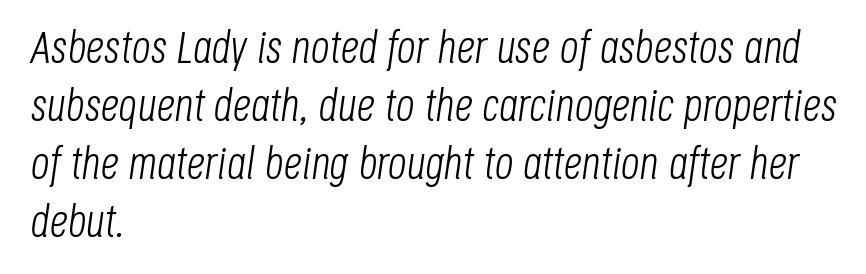
Q: Is the text bold? A: No.
Q: Is the text italic (slanted)? A: Yes, it leans right by about 8 degrees.
Q: Is the text underlined? A: No.
Q: How is the paragraph aligned? A: Left-aligned.
Q: Is the spacing between letters normal or unusually wide? A: Normal.
Q: Is the spacing between lines tight, normal or loose? A: Normal.
Q: Width (condensed, normal, or wide)? A: Condensed.
Q: Stroke contrast? A: Low.
Q: x-height? A: Large.
Q: Monospaced? A: No.
